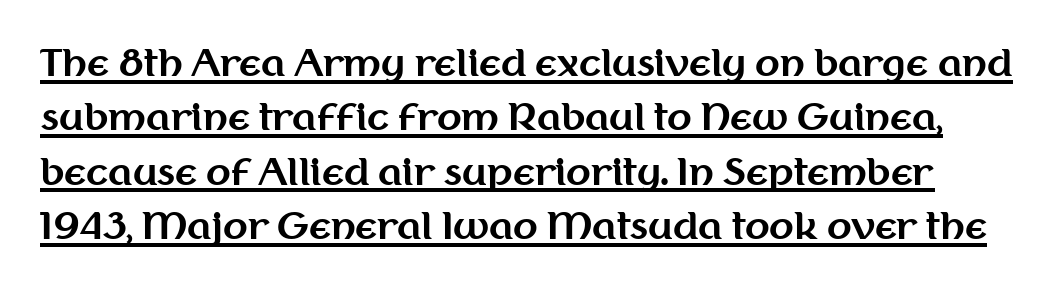
Q: Is the text bold? A: Yes.
Q: Is the text italic (slanted)? A: No, it is upright.
Q: Is the typeface a serif or a sans-serif typeface? A: Sans-serif.
Q: Is the text underlined? A: Yes.
Q: Is the spacing between letters normal or unusually wide? A: Normal.
Q: Is the spacing between lines tight, normal or loose? A: Normal.
Q: Width (condensed, normal, or wide)? A: Normal.
Q: Stroke contrast? A: Medium.
Q: x-height? A: Medium.
Q: Monospaced? A: No.
